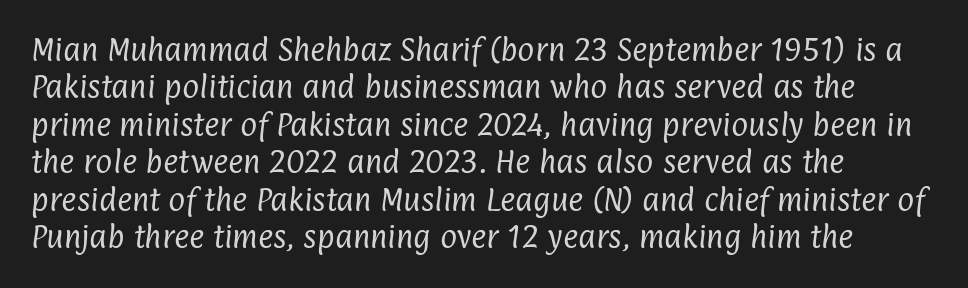
The image shows 26 px text type; set left-aligned, normal line spacing (1.44x), normal letter spacing, not underlined.
